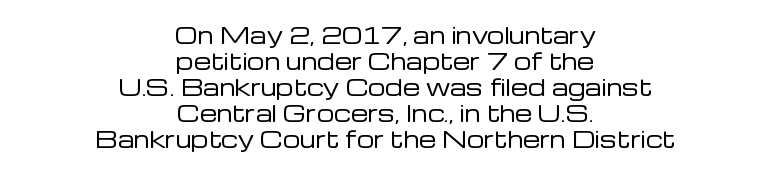
Q: Is the text bold? A: No.
Q: Is the text italic (slanted)? A: No, it is upright.
Q: Is the text underlined? A: No.
Q: How is the paragraph aligned? A: Centered.
Q: Is the spacing between letters normal or unusually wide? A: Normal.
